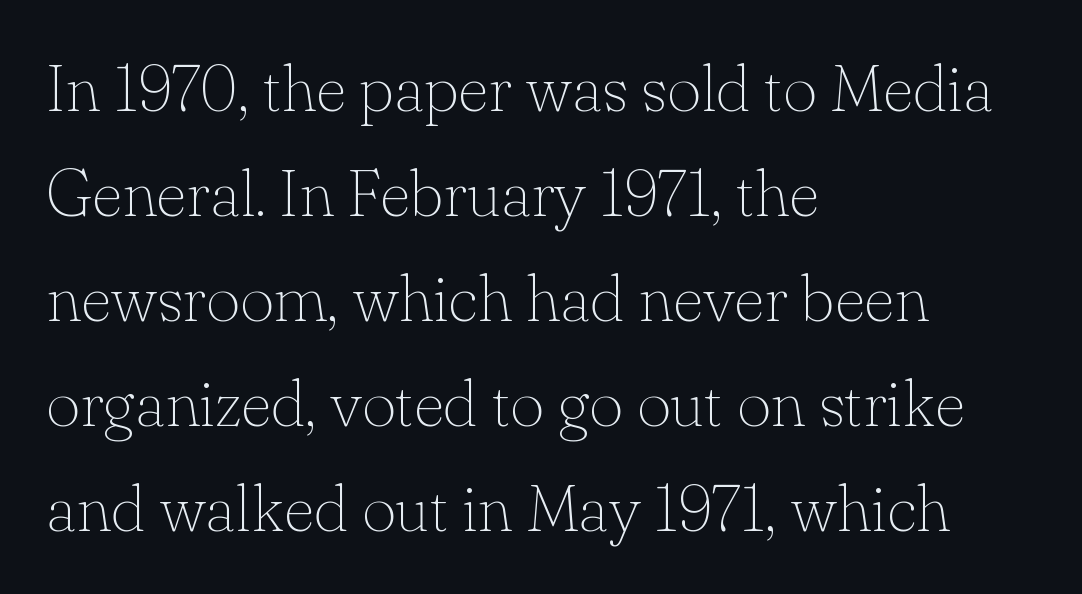
Q: Is the text bold? A: No.
Q: Is the text italic (slanted)? A: No, it is upright.
Q: Is the typeface a serif or a sans-serif typeface? A: Serif.
Q: Is the text underlined? A: No.
Q: How is the paragraph aligned? A: Left-aligned.
Q: Is the spacing between letters normal or unusually wide? A: Normal.
Q: Is the spacing between lines tight, normal or loose? A: Normal.
Q: Width (condensed, normal, or wide)? A: Normal.
Q: Stroke contrast? A: Low.
Q: x-height? A: Small.
Q: Monospaced? A: No.
